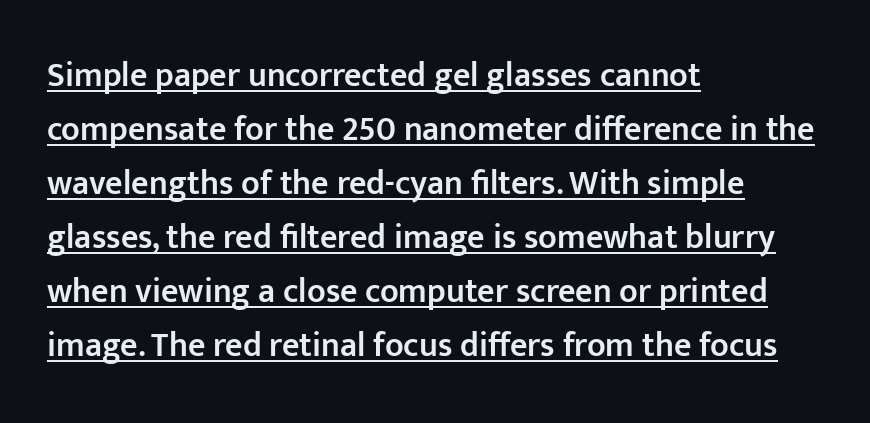
The image shows 34 px semibold sans-serif type, upright; set left-aligned, normal line spacing (1.59x), normal letter spacing, underlined; low stroke contrast and a medium x-height.
